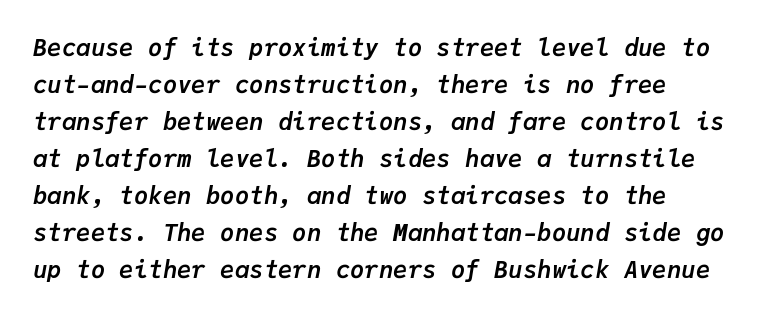
The image shows 24 px bold type, italic (leaning right); set normal line spacing (1.54x), normal letter spacing, not underlined.
